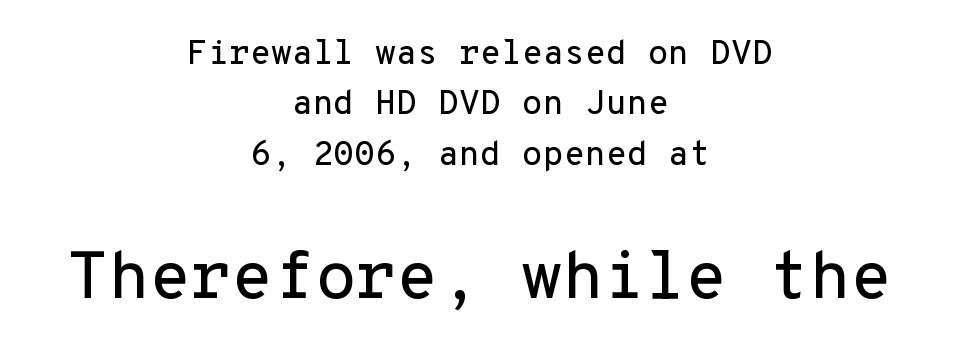
{"serif": "no", "italic": "no", "width": "normal", "stroke_contrast": "low", "x_height": "medium", "monospaced": "yes", "underline": "no", "align": "center", "line_spacing": "normal", "line_spacing_ratio": 1.48, "letter_spacing": "normal", "letter_spacing_em": 0.0, "larger_block": "second", "size_ratio": 1.97, "glyph_px": 67}
